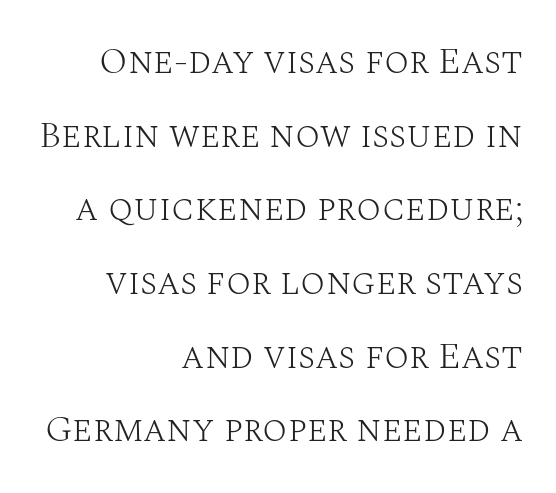
{"serif": "yes", "italic": "no", "bold": "no", "weight": "light", "width": "normal", "stroke_contrast": "medium", "x_height": "large", "monospaced": "no", "underline": "no", "align": "right", "line_spacing": "loose", "line_spacing_ratio": 1.99, "letter_spacing": "normal", "letter_spacing_em": 0.0, "glyph_px": 37}
